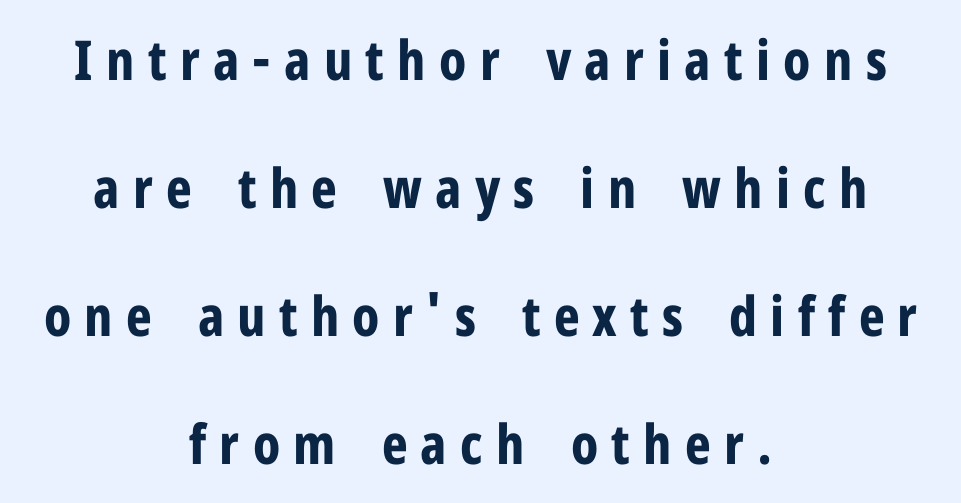
{"serif": "no", "italic": "no", "bold": "yes", "weight": "bold", "width": "condensed", "stroke_contrast": "low", "x_height": "medium", "monospaced": "no", "underline": "no", "align": "center", "line_spacing": "loose", "line_spacing_ratio": 2.33, "letter_spacing": "wide", "letter_spacing_em": 0.24, "glyph_px": 55}
